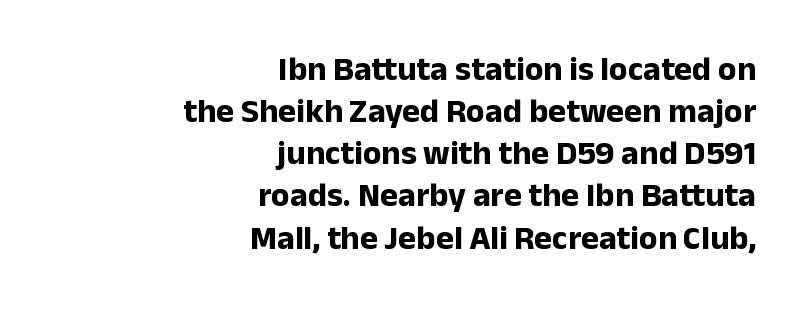
The image shows 34 px bold sans-serif type, upright; set right-aligned, line spacing 1.24x, normal letter spacing, not underlined; low stroke contrast and a medium x-height.
